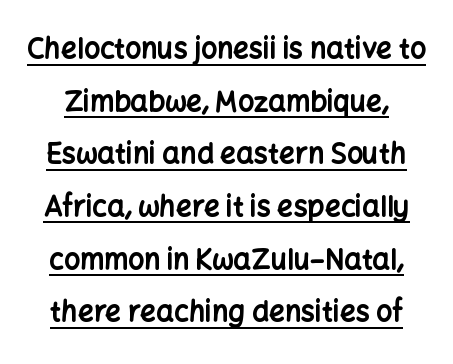
{"serif": "no", "italic": "no", "bold": "yes", "weight": "bold", "width": "normal", "stroke_contrast": "low", "x_height": "medium", "monospaced": "no", "underline": "yes", "line_spacing_ratio": 1.88, "letter_spacing": "normal", "letter_spacing_em": 0.0, "glyph_px": 28}
